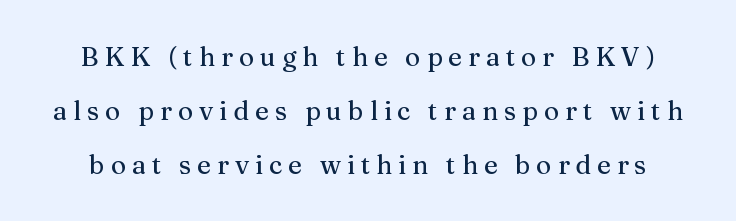
{"italic": "no", "underline": "no", "line_spacing": "loose", "line_spacing_ratio": 2.07, "letter_spacing": "wide", "letter_spacing_em": 0.23, "glyph_px": 26}
